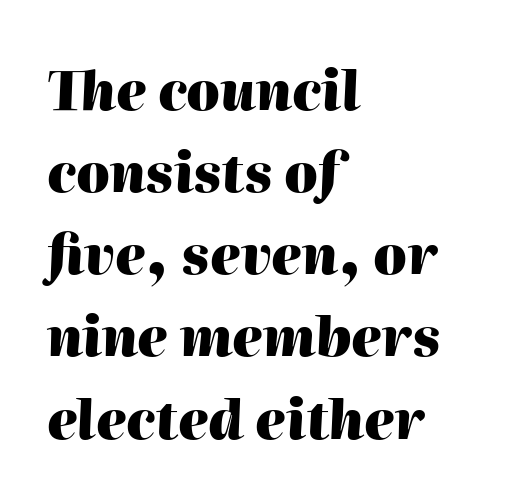
Compared with typical paragraphs, the rows here are spaced about the same. Set as a true bold cut, around the 700 mark. The tracking reads as untouched default to a designer's eye. In CSS terms this would be text-align: left. The typography opts for an oblique posture over an upright one. You could not count columns in this text — the font is proportionally spaced.
